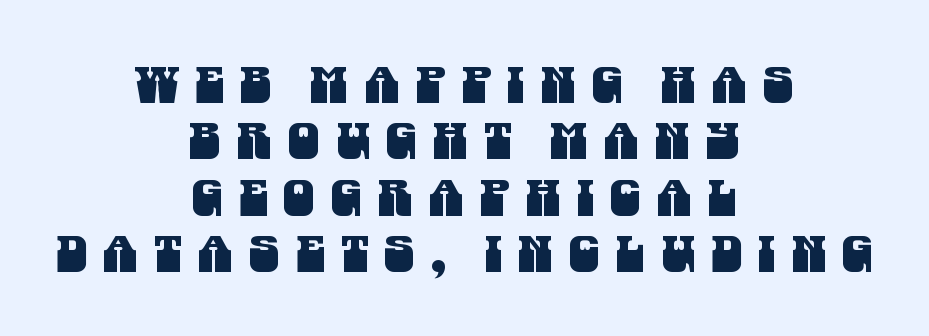
Q: Is the typeface a serif or a sans-serif typeface? A: Sans-serif.
Q: Is the text underlined? A: No.
Q: How is the paragraph aligned? A: Centered.
Q: Is the spacing between letters normal or unusually wide? A: Unusually wide.
Q: Is the spacing between lines tight, normal or loose? A: Tight.
Q: Width (condensed, normal, or wide)? A: Condensed.
Q: Stroke contrast? A: Medium.
Q: x-height? A: Large.
Q: Monospaced? A: No.
